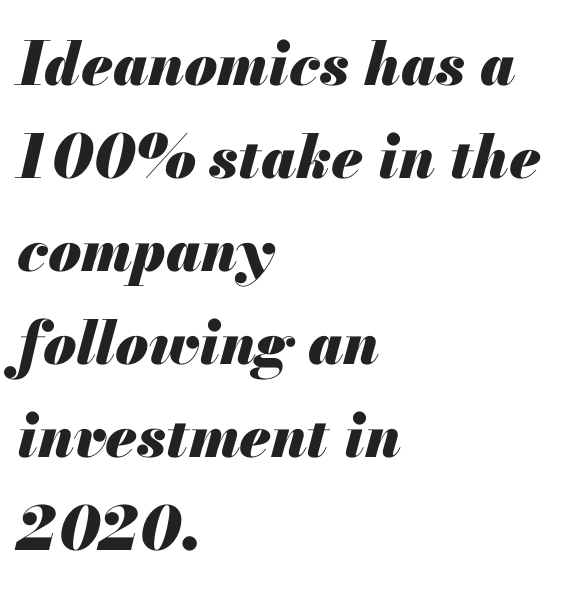
Proportional: the letters do not fall into vertical columns. The ragged edge is on the right, which tells us the setting is flush left. Notice how the stems are inclined rather than vertical — that's the hallmark of italics. Is the letter spacing exaggerated? No — it looks like the ordinary default. This rendering features lettering with no underline. What's the leading like? Ordinary, nothing unusual.
